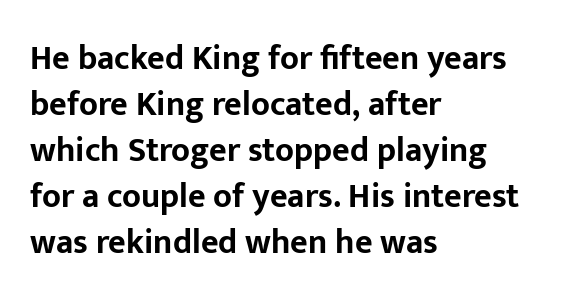
Q: Is the text bold? A: Yes.
Q: Is the text italic (slanted)? A: No, it is upright.
Q: Is the typeface a serif or a sans-serif typeface? A: Sans-serif.
Q: Is the text underlined? A: No.
Q: How is the paragraph aligned? A: Left-aligned.
Q: Is the spacing between letters normal or unusually wide? A: Normal.
Q: Is the spacing between lines tight, normal or loose? A: Normal.
Q: Width (condensed, normal, or wide)? A: Normal.
Q: Stroke contrast? A: Low.
Q: x-height? A: Medium.
Q: Monospaced? A: No.
